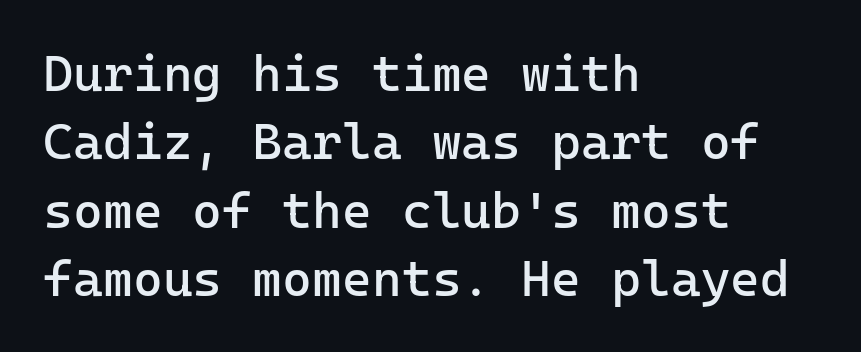
Q: Is the text bold? A: No.
Q: Is the text italic (slanted)? A: No, it is upright.
Q: Is the typeface a serif or a sans-serif typeface? A: Sans-serif.
Q: Is the text underlined? A: No.
Q: How is the paragraph aligned? A: Left-aligned.
Q: Is the spacing between letters normal or unusually wide? A: Normal.
Q: Is the spacing between lines tight, normal or loose? A: Normal.
Q: Width (condensed, normal, or wide)? A: Normal.
Q: Stroke contrast? A: Low.
Q: x-height? A: Medium.
Q: Monospaced? A: Yes.
